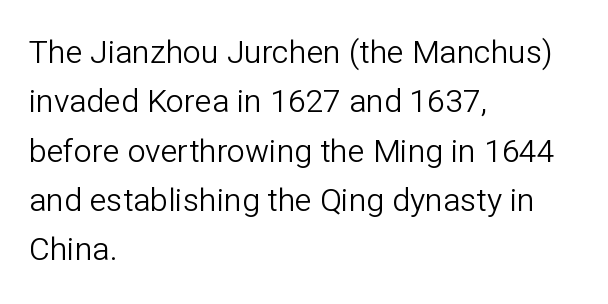
The rendering shows plain stroke endings on the letterforms — a sans-serif design. Stem width sits at or under what a default text font uses. Line spacing here is normal. Nobody drew a line under any word here. Tracking here is standard; glyphs follow each other at the usual distance. Note the varied advance widths — an 'i' is clearly narrower than an 'm'.
